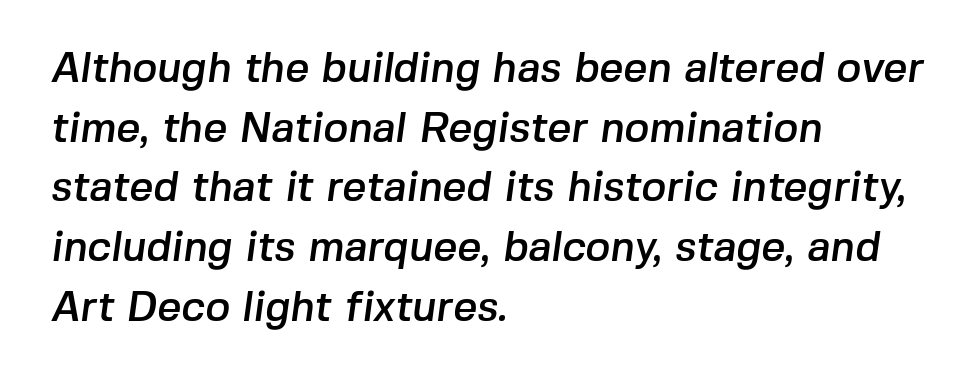
Quick note: interline space is typical. Tracking here is standard; glyphs follow each other at the usual distance. Stroke terminals: plain, sans-serif. Character widths vary here, with narrow letters taking less room than wide ones. The zone under the glyphs is completely vacant. These lines stack with their left ends in a neat column.
